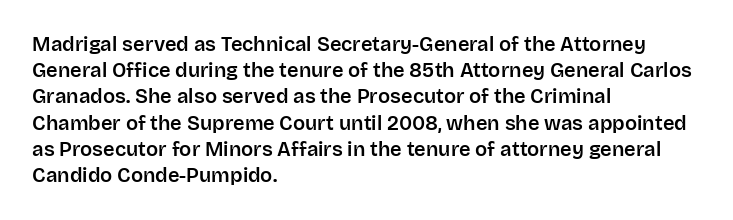
Rows of type keep a routine distance in the vertical direction. Designer's note — italics off, roman on. These lines stack with their left ends in a neat column. You could call the tracking neutral — neither tight nor loose. Each row of text sits above clean, open space.
